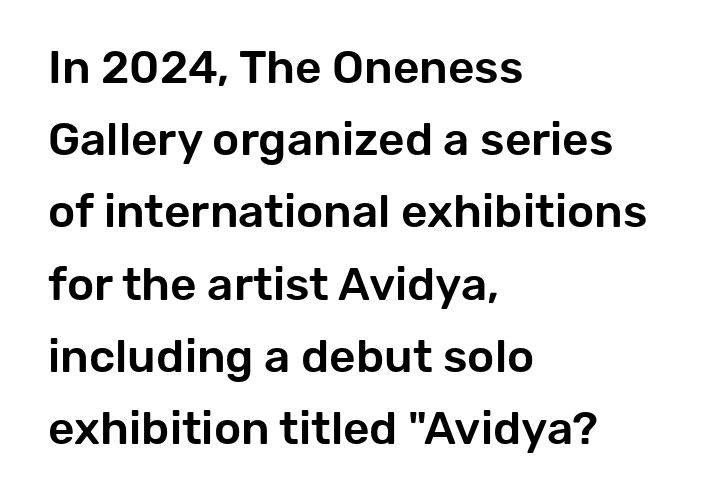
Q: Is the text italic (slanted)? A: No, it is upright.
Q: Is the typeface a serif or a sans-serif typeface? A: Sans-serif.
Q: Is the text underlined? A: No.
Q: How is the paragraph aligned? A: Left-aligned.
Q: Is the spacing between letters normal or unusually wide? A: Normal.
Q: Is the spacing between lines tight, normal or loose? A: Normal.
Q: Width (condensed, normal, or wide)? A: Normal.
Q: Stroke contrast? A: Low.
Q: x-height? A: Medium.
Q: Monospaced? A: No.
